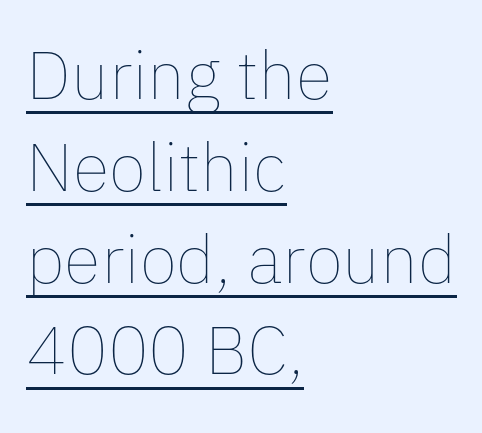
{"italic": "no", "bold": "no", "weight": "thin", "width": "normal", "stroke_contrast": "low", "x_height": "medium", "monospaced": "no", "underline": "yes", "align": "left", "line_spacing": "normal", "line_spacing_ratio": 1.35, "letter_spacing": "normal", "letter_spacing_em": 0.0, "glyph_px": 68}
